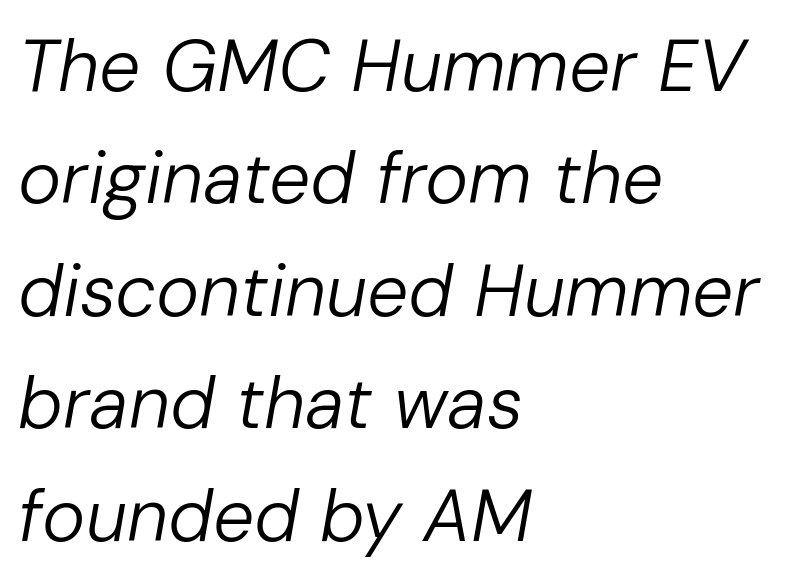
Short note: letters normally spaced. Evenly set lines give the paragraph a standard silhouette. The lettering tilts uniformly, giving the passage an italic look. A typesetter would call this proportional, since set widths differ per character.
